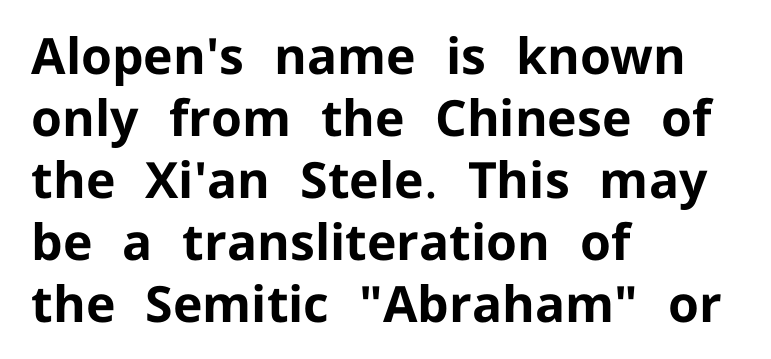
Q: Is the text bold? A: Yes.
Q: Is the text italic (slanted)? A: No, it is upright.
Q: Is the typeface a serif or a sans-serif typeface? A: Sans-serif.
Q: Is the text underlined? A: No.
Q: How is the paragraph aligned? A: Left-aligned.
Q: Is the spacing between letters normal or unusually wide? A: Normal.
Q: Width (condensed, normal, or wide)? A: Normal.
Q: Stroke contrast? A: Low.
Q: x-height? A: Medium.
Q: Monospaced? A: No.
